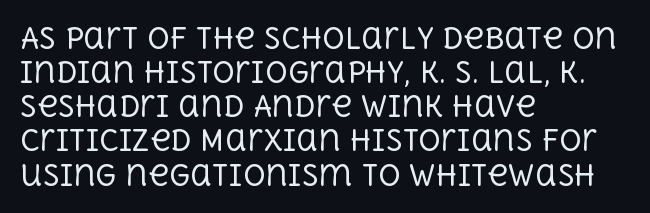
Q: Is the text bold? A: No.
Q: Is the text italic (slanted)? A: No, it is upright.
Q: Is the typeface a serif or a sans-serif typeface? A: Serif.
Q: Is the text underlined? A: No.
Q: How is the paragraph aligned? A: Left-aligned.
Q: Is the spacing between letters normal or unusually wide? A: Normal.
Q: Width (condensed, normal, or wide)? A: Normal.
Q: x-height? A: Large.
Q: Monospaced? A: No.
